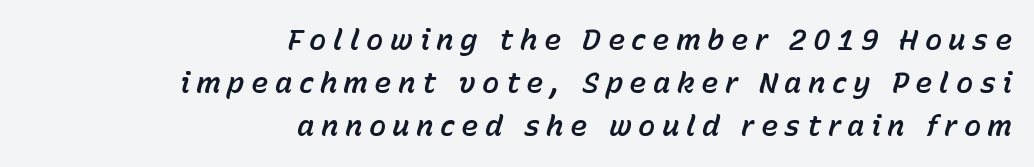
Q: Is the text italic (slanted)? A: Yes, it leans right by about 15 degrees.
Q: Is the text underlined? A: No.
Q: How is the paragraph aligned? A: Right-aligned.
Q: Is the spacing between letters normal or unusually wide? A: Unusually wide.
Q: Is the spacing between lines tight, normal or loose? A: Normal.
Q: Width (condensed, normal, or wide)? A: Normal.
Q: Stroke contrast? A: Low.
Q: x-height? A: Medium.
Q: Monospaced? A: No.
